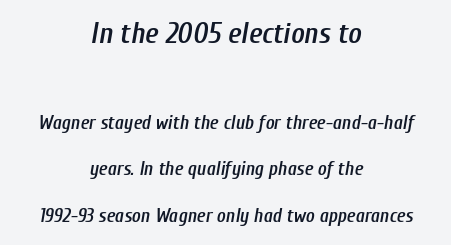
{"italic": "yes", "lean": "right", "slant_degrees": 10, "bold": "semi", "weight": "semibold", "width": "condensed", "stroke_contrast": "low", "x_height": "medium", "monospaced": "no", "underline": "no", "align": "center", "line_spacing": "loose", "line_spacing_ratio": 2.46, "letter_spacing": "normal", "letter_spacing_em": 0.0, "larger_block": "first", "size_ratio": 1.53, "glyph_px": 29}
